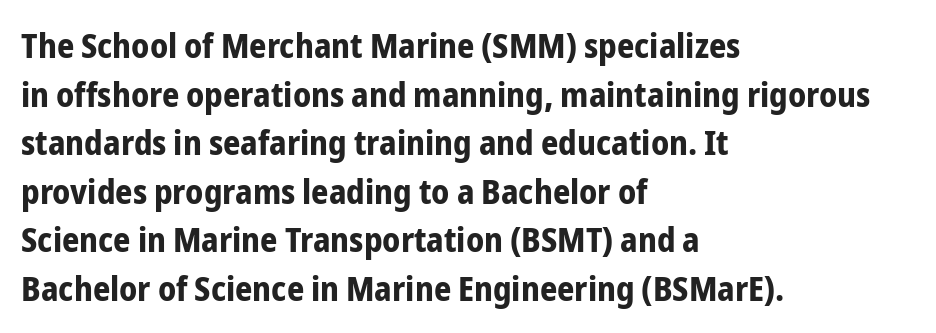
The image shows 34 px bold, condensed sans-serif type, upright; set left-aligned, normal line spacing (1.43x), normal letter spacing, not underlined; low stroke contrast and a medium x-height.
